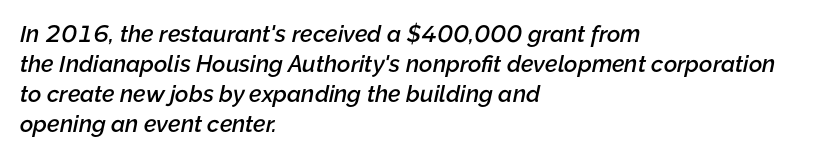
The image shows 23 px text type, italic (leaning right); set left-aligned, normal line spacing (1.3x), normal letter spacing, not underlined.
